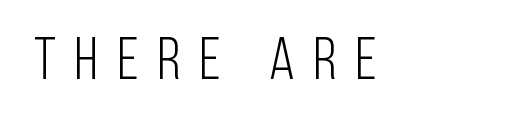
The image shows 59 px light, condensed sans-serif type, upright; set unusually wide letter spacing (+0.33 em), not underlined; low stroke contrast and a large x-height.
